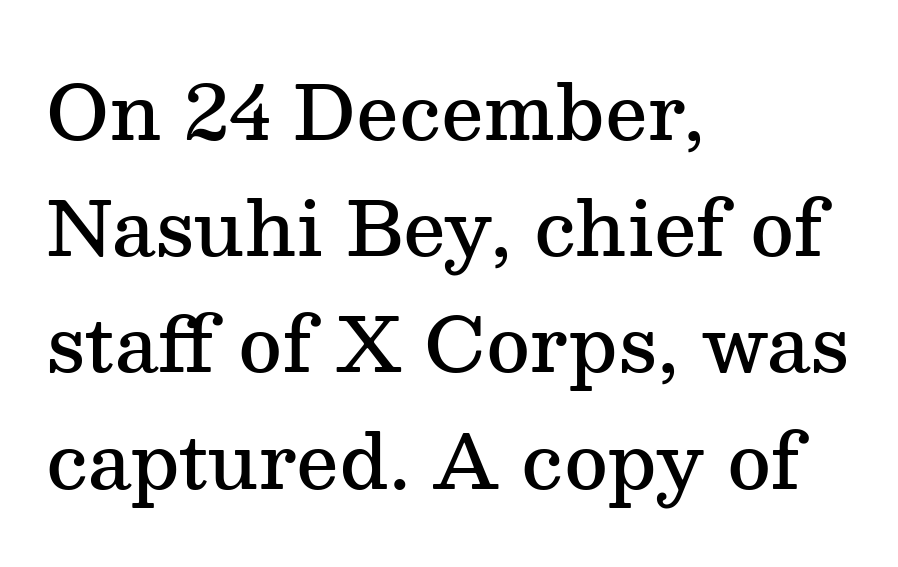
The image shows 75 px semibold serif type, upright; set left-aligned, normal line spacing (1.55x), normal letter spacing, not underlined; medium stroke contrast and a medium x-height.
